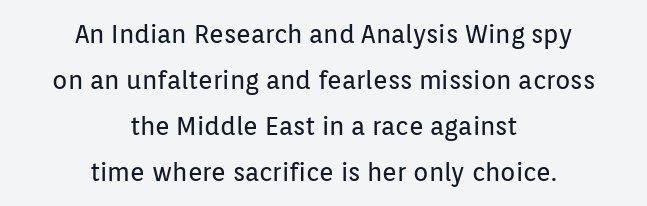
The image shows 25 px text type, upright; set centered, line spacing 1.84x, normal letter spacing, not underlined.
